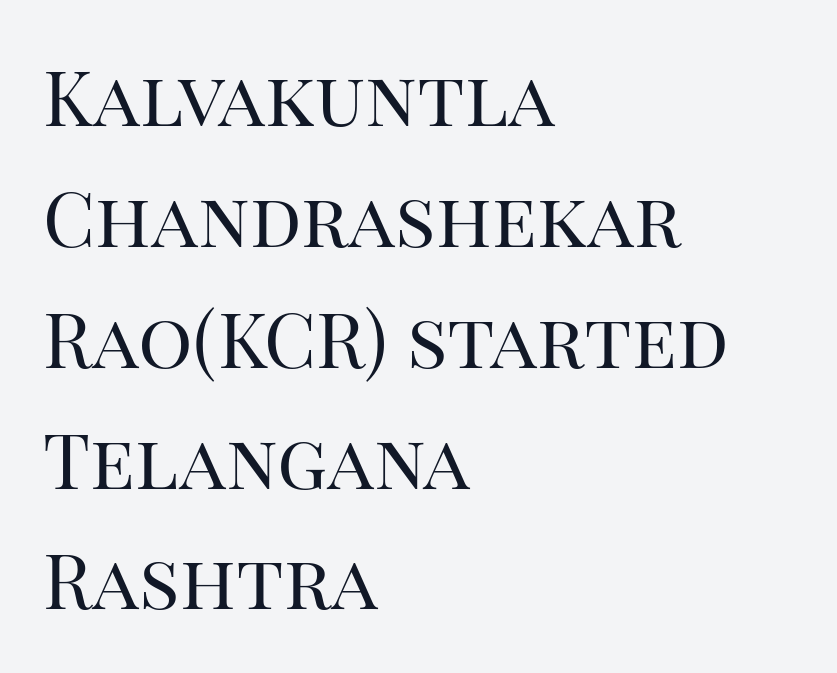
{"serif": "yes", "italic": "no", "bold": "no", "weight": "regular", "width": "normal", "stroke_contrast": "high", "x_height": "large", "monospaced": "no", "underline": "no", "align": "left", "line_spacing": "normal", "line_spacing_ratio": 1.59, "letter_spacing": "normal", "letter_spacing_em": 0.0, "glyph_px": 76}
